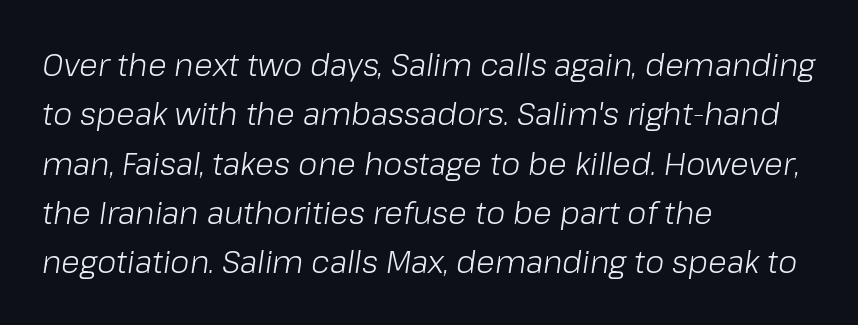
Q: Is the text bold? A: No.
Q: Is the text italic (slanted)? A: Yes, it leans right by about 8 degrees.
Q: Is the text underlined? A: No.
Q: How is the paragraph aligned? A: Left-aligned.
Q: Is the spacing between letters normal or unusually wide? A: Normal.
Q: Is the spacing between lines tight, normal or loose? A: Normal.
Q: Width (condensed, normal, or wide)? A: Normal.
Q: Stroke contrast? A: Low.
Q: x-height? A: Medium.
Q: Monospaced? A: No.
